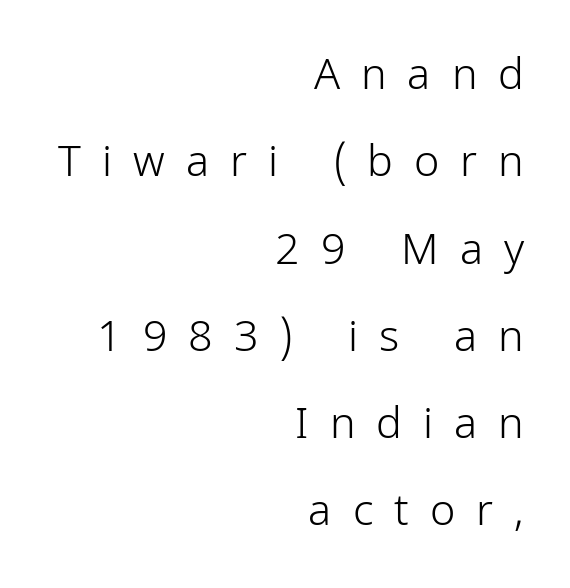
{"serif": "no", "italic": "no", "bold": "no", "weight": "light", "width": "condensed", "stroke_contrast": "low", "x_height": "medium", "monospaced": "no", "underline": "no", "align": "right", "line_spacing": "loose", "line_spacing_ratio": 2.03, "letter_spacing": "wide", "letter_spacing_em": 0.49, "glyph_px": 43}
